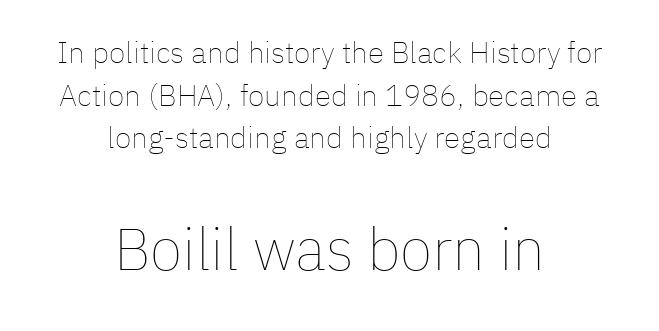
Q: Is the text bold? A: No.
Q: Is the text italic (slanted)? A: No, it is upright.
Q: Is the text underlined? A: No.
Q: How is the paragraph aligned? A: Centered.
Q: Is the spacing between letters normal or unusually wide? A: Normal.
Q: Is the spacing between lines tight, normal or loose? A: Normal.
Q: Which block of text is set in a larger size, the first (top) or the second (bottom)? A: The second (bottom) one.
Q: Width (condensed, normal, or wide)? A: Normal.
Q: Stroke contrast? A: Low.
Q: x-height? A: Medium.
Q: Monospaced? A: No.
